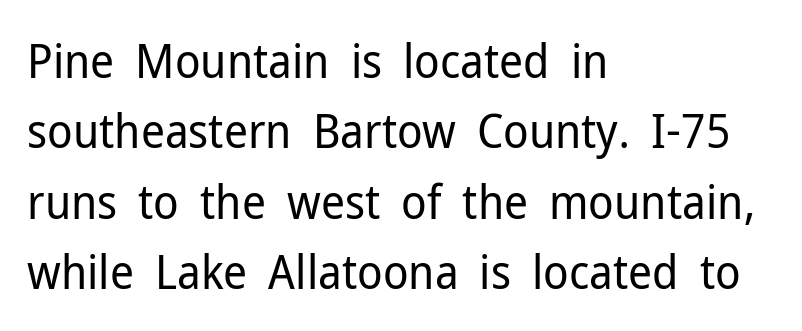
Q: Is the text bold? A: No.
Q: Is the text italic (slanted)? A: No, it is upright.
Q: Is the typeface a serif or a sans-serif typeface? A: Sans-serif.
Q: Is the text underlined? A: No.
Q: How is the paragraph aligned? A: Left-aligned.
Q: Is the spacing between letters normal or unusually wide? A: Normal.
Q: Is the spacing between lines tight, normal or loose? A: Normal.
Q: Width (condensed, normal, or wide)? A: Normal.
Q: Stroke contrast? A: Low.
Q: x-height? A: Medium.
Q: Monospaced? A: No.
